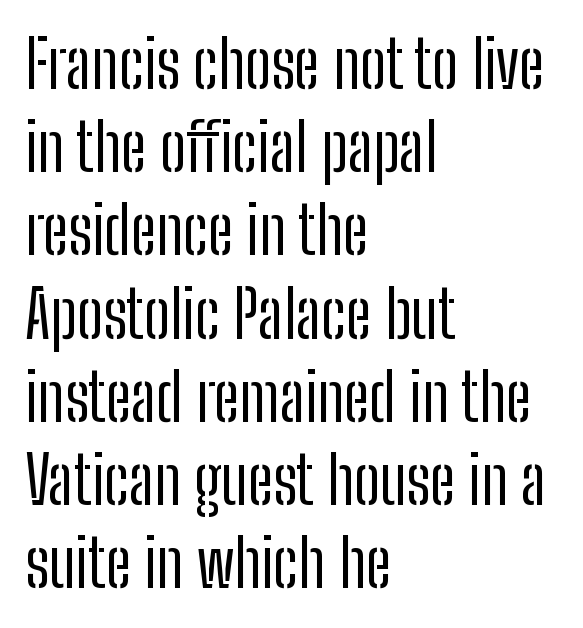
Typographically, this falls in the sans-serif category. The passage shown has conventional tracking throughout. The type sits square on the baseline with zero lean. Visually the block forms a straight wall on the left and a jagged coastline on the right. Is this a heavy cut? Hardly; it is regular or lighter.
